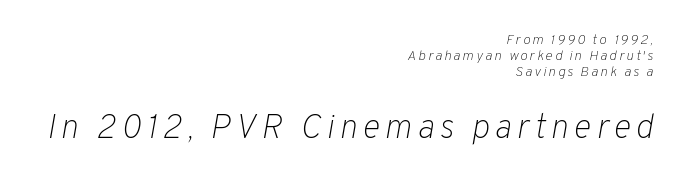
The image shows 34 px light type, italic (leaning right); set right-aligned, line spacing 1.16x, not underlined; the second (bottom) block is 2.43x larger; low stroke contrast and a medium x-height.
